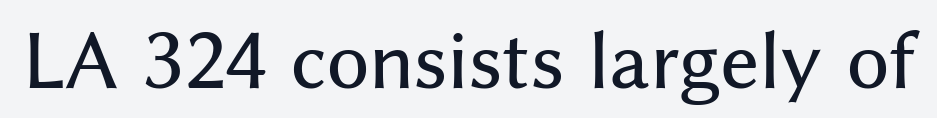
Q: Is the text italic (slanted)? A: No, it is upright.
Q: Is the typeface a serif or a sans-serif typeface? A: Sans-serif.
Q: Is the text underlined? A: No.
Q: Is the spacing between letters normal or unusually wide? A: Normal.
Q: Width (condensed, normal, or wide)? A: Normal.
Q: Stroke contrast? A: Medium.
Q: x-height? A: Medium.
Q: Monospaced? A: No.
